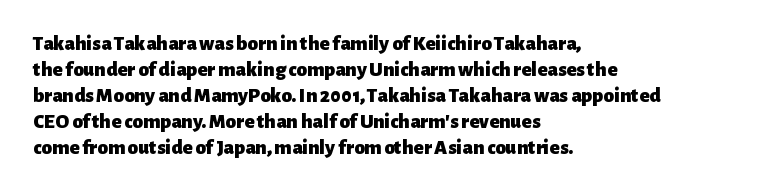
The image shows 21 px bold type, upright; set left-aligned, line spacing 1.24x, normal letter spacing, not underlined.
